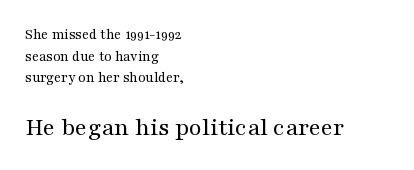
Q: Is the text bold? A: No.
Q: Is the text italic (slanted)? A: No, it is upright.
Q: Is the text underlined? A: No.
Q: How is the paragraph aligned? A: Left-aligned.
Q: Is the spacing between letters normal or unusually wide? A: Normal.
Q: Is the spacing between lines tight, normal or loose? A: Normal.
Q: Which block of text is set in a larger size, the first (top) or the second (bottom)? A: The second (bottom) one.
